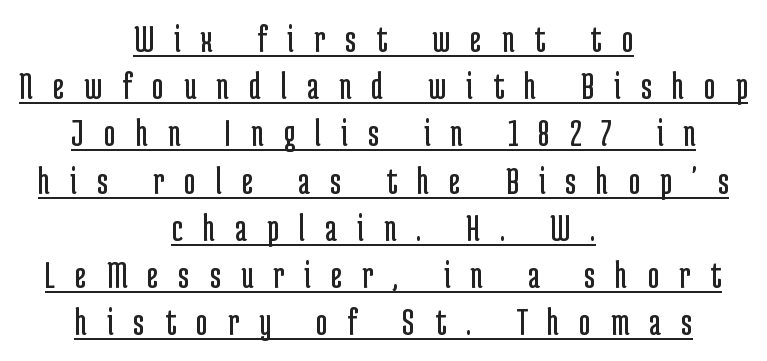
Q: Is the text bold? A: No.
Q: Is the text italic (slanted)? A: No, it is upright.
Q: Is the typeface a serif or a sans-serif typeface? A: Sans-serif.
Q: Is the text underlined? A: Yes.
Q: How is the paragraph aligned? A: Centered.
Q: Is the spacing between letters normal or unusually wide? A: Unusually wide.
Q: Width (condensed, normal, or wide)? A: Condensed.
Q: Stroke contrast? A: Low.
Q: x-height? A: Medium.
Q: Monospaced? A: No.
